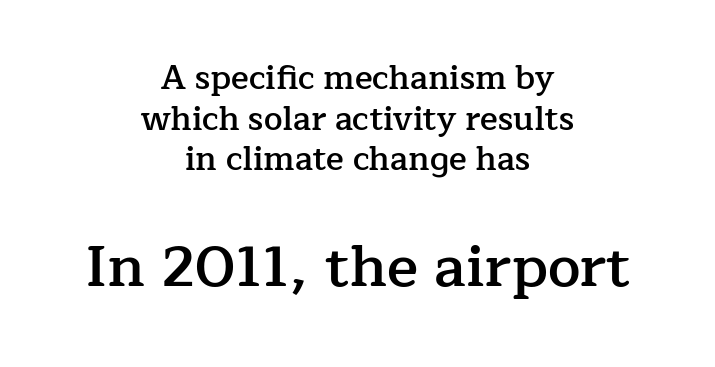
Q: Is the text bold? A: Semi-bold.
Q: Is the text italic (slanted)? A: No, it is upright.
Q: Is the typeface a serif or a sans-serif typeface? A: Serif.
Q: Is the text underlined? A: No.
Q: How is the paragraph aligned? A: Centered.
Q: Is the spacing between letters normal or unusually wide? A: Normal.
Q: Which block of text is set in a larger size, the first (top) or the second (bottom)? A: The second (bottom) one.
Q: Width (condensed, normal, or wide)? A: Normal.
Q: Stroke contrast? A: Low.
Q: x-height? A: Medium.
Q: Monospaced? A: No.
